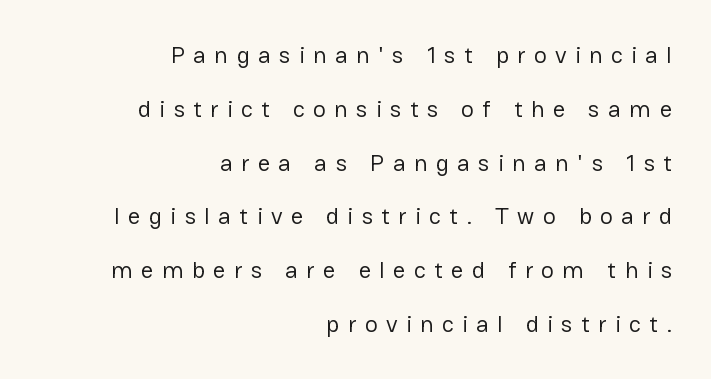
Q: Is the text bold? A: No.
Q: Is the text italic (slanted)? A: No, it is upright.
Q: Is the text underlined? A: No.
Q: How is the paragraph aligned? A: Right-aligned.
Q: Is the spacing between letters normal or unusually wide? A: Unusually wide.
Q: Is the spacing between lines tight, normal or loose? A: Loose.
